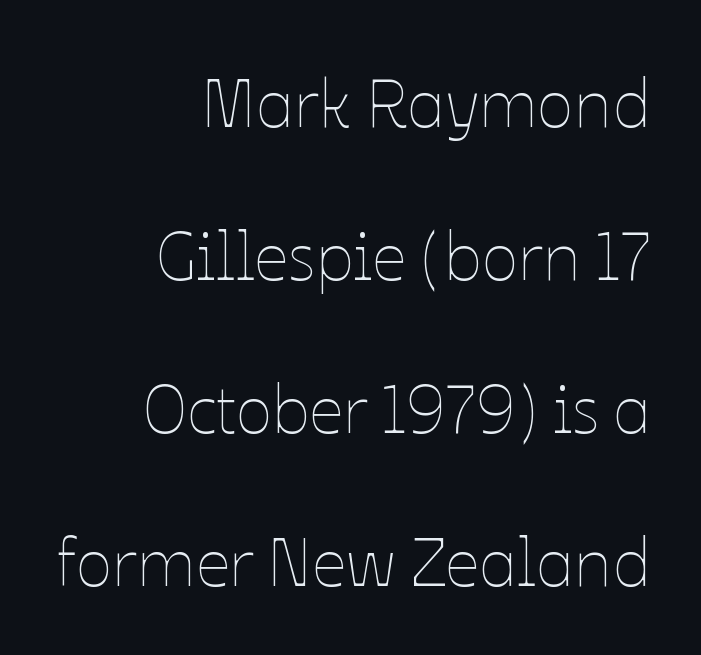
{"italic": "no", "bold": "no", "weight": "thin", "width": "normal", "stroke_contrast": "low", "x_height": "medium", "monospaced": "no", "underline": "no", "align": "right", "line_spacing": "loose", "line_spacing_ratio": 2.25, "letter_spacing": "normal", "letter_spacing_em": 0.0, "glyph_px": 68}
